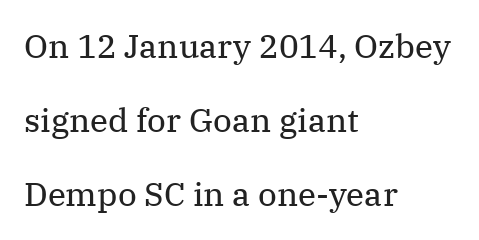
The image shows 33 px regular-weight serif type, upright; set left-aligned, loose line spacing (2.24x), normal letter spacing, not underlined; medium stroke contrast and a medium x-height.
